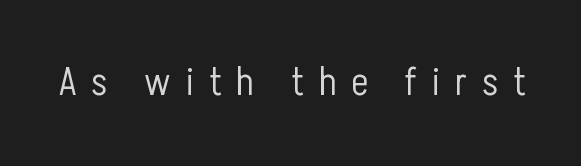
Q: Is the text bold? A: No.
Q: Is the text italic (slanted)? A: No, it is upright.
Q: Is the typeface a serif or a sans-serif typeface? A: Sans-serif.
Q: Is the text underlined? A: No.
Q: Is the spacing between letters normal or unusually wide? A: Unusually wide.
Q: Width (condensed, normal, or wide)? A: Condensed.
Q: Stroke contrast? A: Low.
Q: x-height? A: Medium.
Q: Monospaced? A: No.
